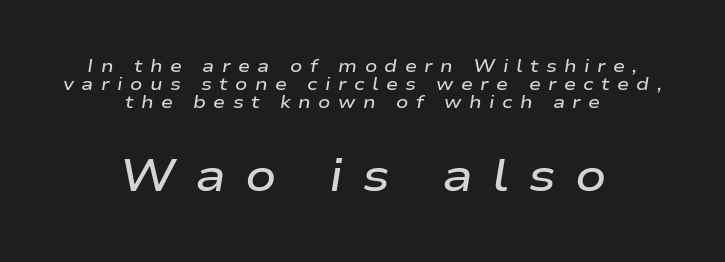
Q: Is the text bold? A: Semi-bold.
Q: Is the text italic (slanted)? A: Yes, it leans right by about 9 degrees.
Q: Is the text underlined? A: No.
Q: How is the paragraph aligned? A: Centered.
Q: Is the spacing between letters normal or unusually wide? A: Unusually wide.
Q: Is the spacing between lines tight, normal or loose? A: Tight.
Q: Which block of text is set in a larger size, the first (top) or the second (bottom)? A: The second (bottom) one.
Q: Width (condensed, normal, or wide)? A: Wide.
Q: Stroke contrast? A: Low.
Q: x-height? A: Medium.
Q: Monospaced? A: No.
